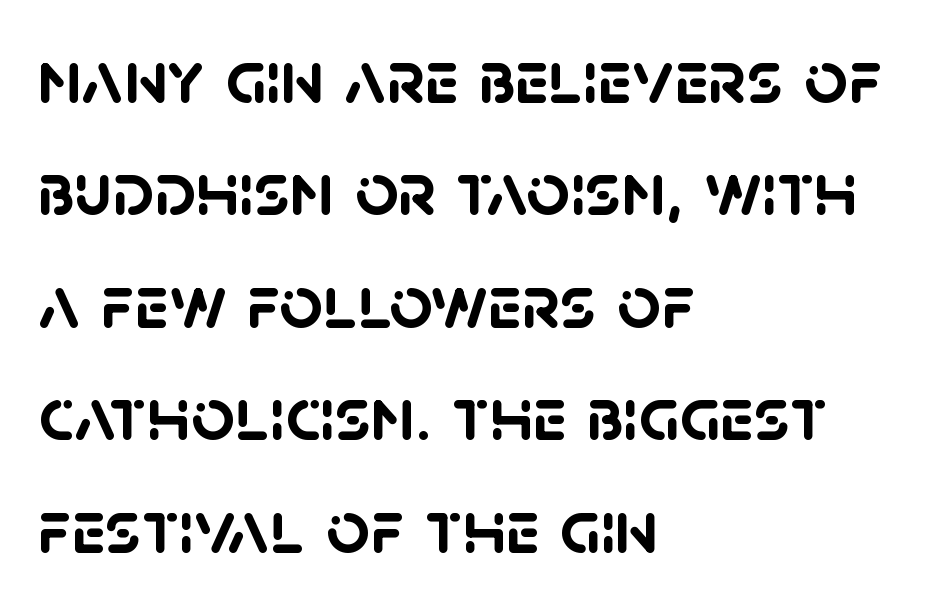
Each letter keeps its own natural width here, so spacing adapts to shape. A full-strength bold gives these letters their thick strokes. The passage shown is typeset with a sans-serif family. Clear beneath every line of the passage. The letterforms sit shoulder to shoulder at normal distance. Quick note: interline space is typical.
